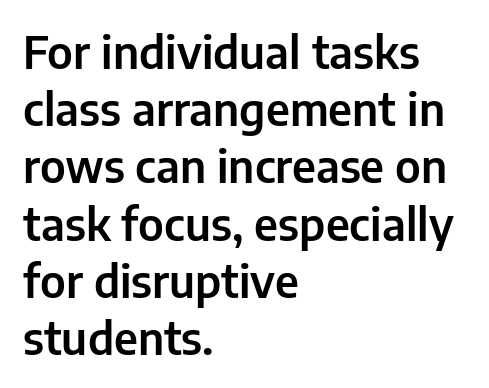
{"serif": "no", "italic": "no", "width": "normal", "stroke_contrast": "low", "x_height": "medium", "monospaced": "no", "underline": "no", "align": "left", "line_spacing": "normal", "line_spacing_ratio": 1.3, "letter_spacing": "normal", "letter_spacing_em": 0.0, "glyph_px": 44}
